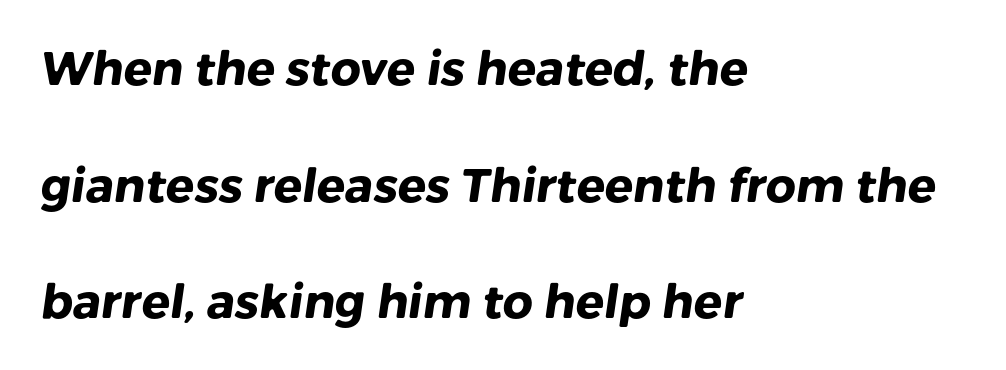
The lines are quadded left. The passage shown is typed in a proportional face where columns would drift. The strip under each line holds only bare page. Look at the bottom of the vertical strokes: they stop flat, with no serifs. Whoever set this chose breathing room over compactness in the vertical rhythm.
